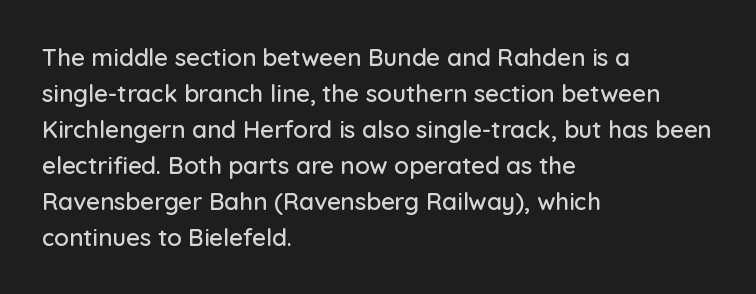
The image shows 24 px text type, upright; set left-aligned, normal line spacing (1.5x), normal letter spacing, not underlined.
